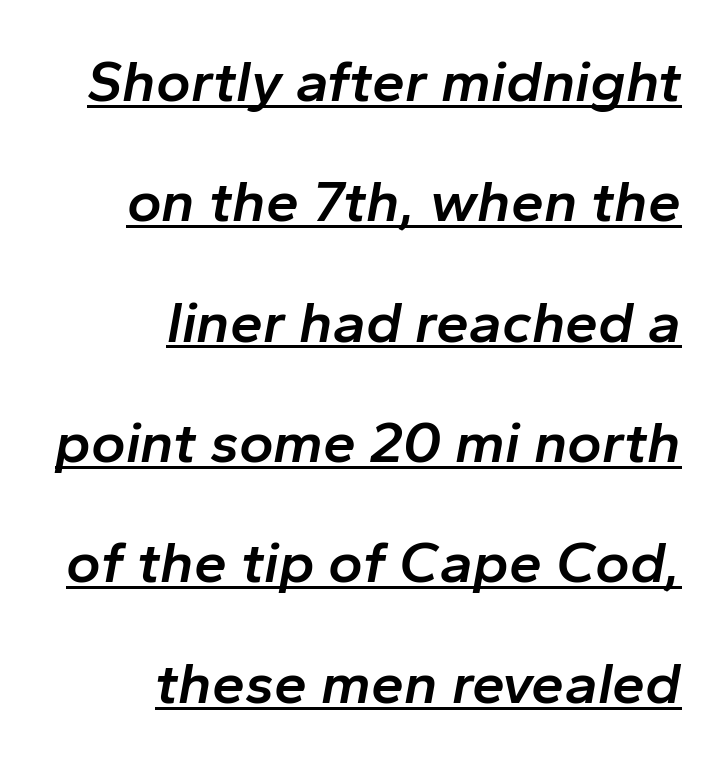
The image shows 59 px semibold type, italic (leaning right); set right-aligned, loose line spacing (2.04x), normal letter spacing, underlined; low stroke contrast and a medium x-height.
